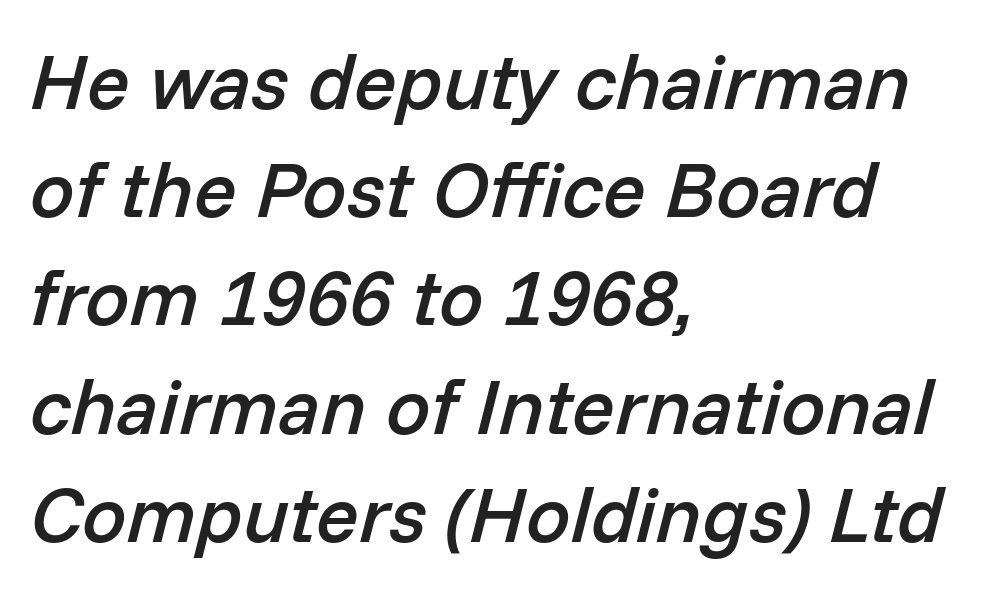
Q: Is the text bold? A: Semi-bold.
Q: Is the text italic (slanted)? A: Yes, it leans right by about 14 degrees.
Q: Is the text underlined? A: No.
Q: How is the paragraph aligned? A: Left-aligned.
Q: Is the spacing between letters normal or unusually wide? A: Normal.
Q: Is the spacing between lines tight, normal or loose? A: Normal.
Q: Width (condensed, normal, or wide)? A: Normal.
Q: Stroke contrast? A: Low.
Q: x-height? A: Medium.
Q: Monospaced? A: No.
